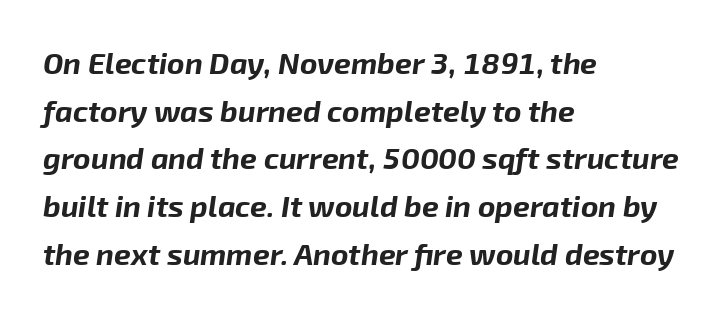
Emphasis by weight is at full strength: bold. Each line starts at the same left margin while the right side varies. Posture: slanted. The face used here is proportionally spaced, like ordinary book or web type. Anything drawn beneath the words? Only blank space. The letterforms sit shoulder to shoulder at normal distance.
